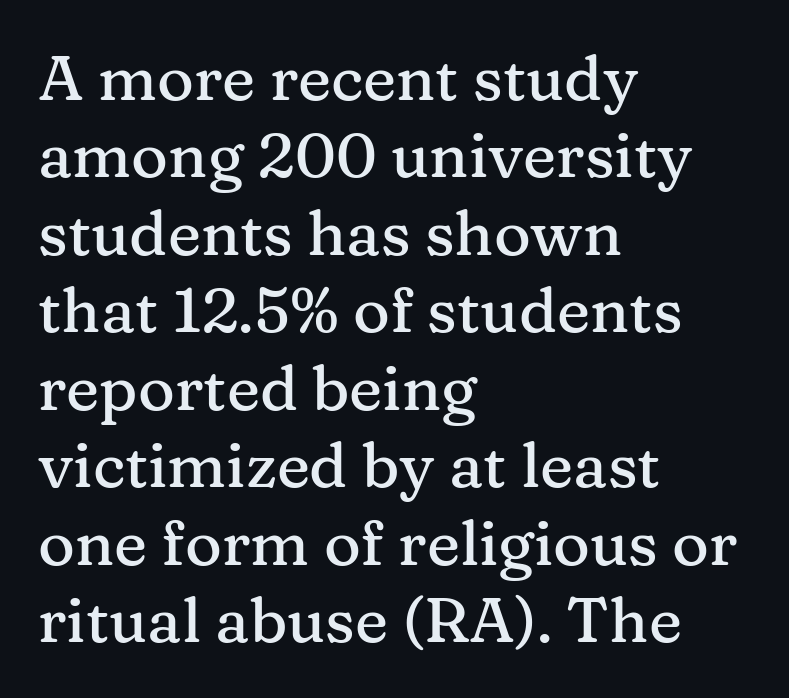
{"serif": "yes", "italic": "no", "width": "normal", "stroke_contrast": "medium", "x_height": "medium", "monospaced": "no", "underline": "no", "align": "left", "line_spacing_ratio": 1.23, "letter_spacing": "normal", "letter_spacing_em": 0.0, "glyph_px": 63}
